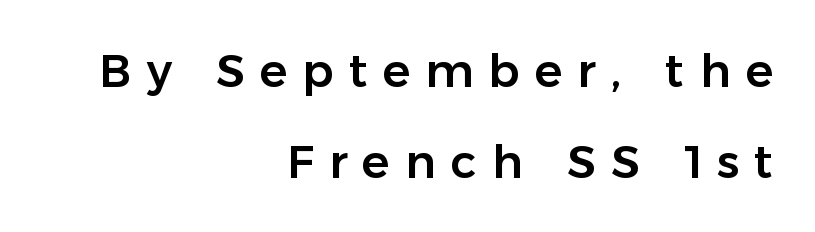
Q: Is the text italic (slanted)? A: No, it is upright.
Q: Is the typeface a serif or a sans-serif typeface? A: Sans-serif.
Q: Is the text underlined? A: No.
Q: How is the paragraph aligned? A: Right-aligned.
Q: Is the spacing between letters normal or unusually wide? A: Unusually wide.
Q: Is the spacing between lines tight, normal or loose? A: Loose.
Q: Width (condensed, normal, or wide)? A: Normal.
Q: Stroke contrast? A: Low.
Q: x-height? A: Medium.
Q: Monospaced? A: No.
